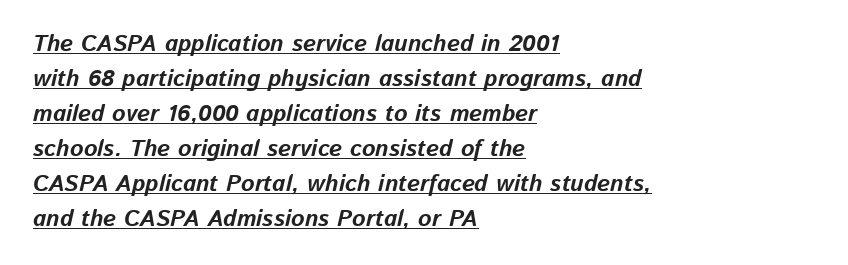
{"italic": "yes", "lean": "right", "slant_degrees": 13, "bold": "yes", "underline": "yes", "align": "left", "line_spacing": "normal", "line_spacing_ratio": 1.52, "letter_spacing": "normal", "letter_spacing_em": 0.0, "glyph_px": 23}
